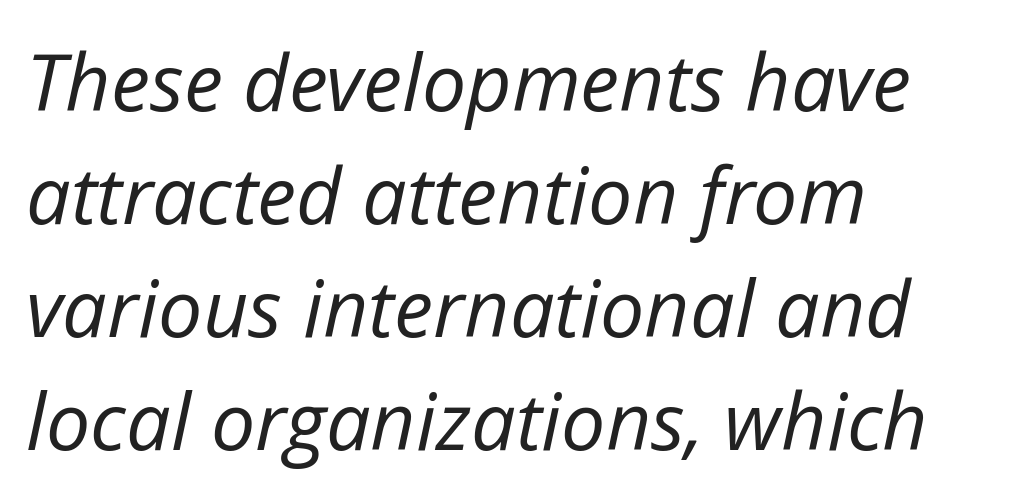
Q: Is the text bold? A: No.
Q: Is the text italic (slanted)? A: Yes, it leans right by about 12 degrees.
Q: Is the text underlined? A: No.
Q: How is the paragraph aligned? A: Left-aligned.
Q: Is the spacing between letters normal or unusually wide? A: Normal.
Q: Is the spacing between lines tight, normal or loose? A: Normal.
Q: Width (condensed, normal, or wide)? A: Normal.
Q: Stroke contrast? A: Low.
Q: x-height? A: Medium.
Q: Monospaced? A: No.
